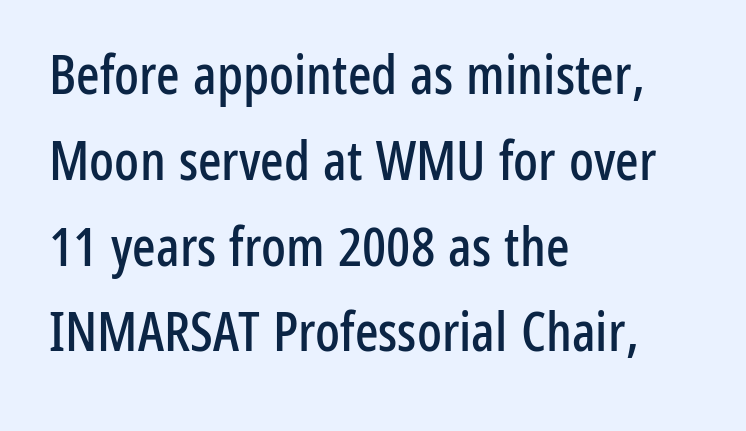
Does extra space separate the letters? No, they use regular spacing. This is sans-serif lettering, the kind often seen on screens and signage. In terms of leading, this rendering sits right in the middle. Here the designer chose a conventional face with non-uniform glyph widths. The type sits square on the baseline with zero lean.
